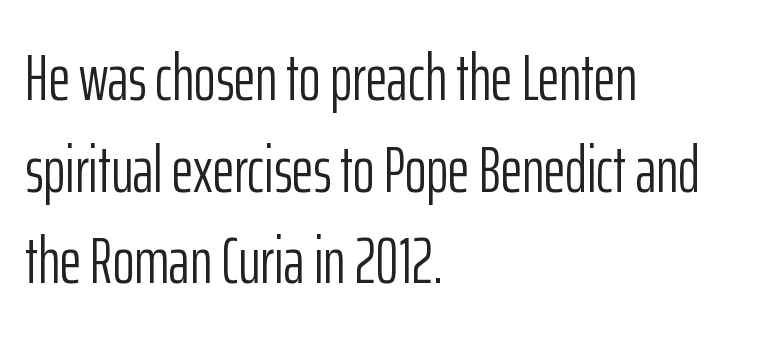
The designer went with a sans here, leaving each stem footless. Rule under the text: the space is simply empty. Does the lettering tilt? It doesn't — this is upright. The tracking reads as untouched default to a designer's eye. Line starts are locked; line ends wander. The vertical gap from one line to the next is medium.
